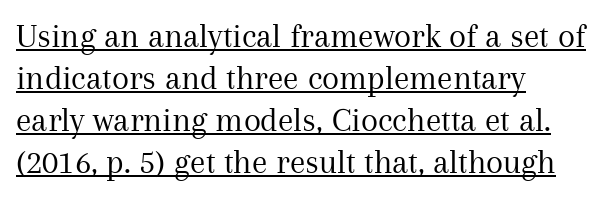
The image shows 35 px regular-weight serif type, upright; set left-aligned, line spacing 1.2x, normal letter spacing, underlined; medium stroke contrast and a medium x-height.
